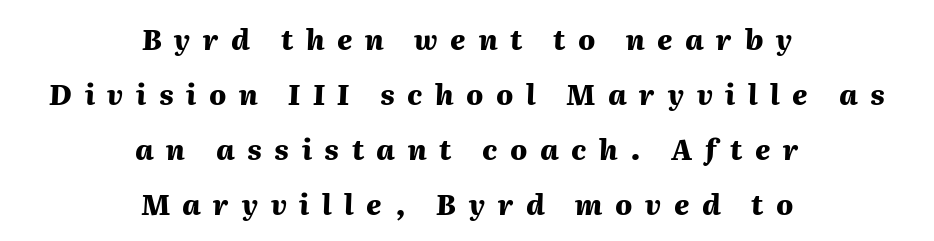
{"italic": "yes", "lean": "right", "slant_degrees": 2, "bold": "yes", "weight": "heavy", "width": "normal", "stroke_contrast": "medium", "x_height": "medium", "monospaced": "no", "underline": "no", "align": "center", "line_spacing": "loose", "line_spacing_ratio": 1.96, "letter_spacing": "wide", "letter_spacing_em": 0.45, "glyph_px": 28}
